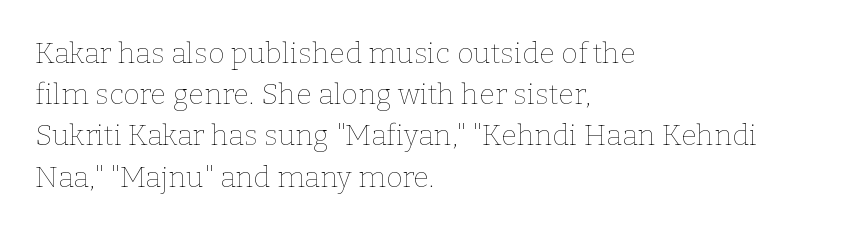
Q: Is the text bold? A: No.
Q: Is the text italic (slanted)? A: No, it is upright.
Q: Is the text underlined? A: No.
Q: How is the paragraph aligned? A: Left-aligned.
Q: Is the spacing between letters normal or unusually wide? A: Normal.
Q: Is the spacing between lines tight, normal or loose? A: Normal.
Q: Width (condensed, normal, or wide)? A: Normal.
Q: Stroke contrast? A: Low.
Q: x-height? A: Medium.
Q: Monospaced? A: No.
